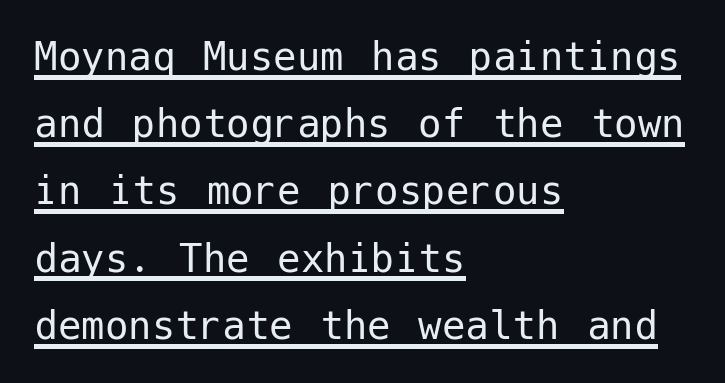
Q: Is the text bold? A: No.
Q: Is the text italic (slanted)? A: No, it is upright.
Q: Is the typeface a serif or a sans-serif typeface? A: Sans-serif.
Q: Is the text underlined? A: Yes.
Q: How is the paragraph aligned? A: Left-aligned.
Q: Is the spacing between letters normal or unusually wide? A: Normal.
Q: Is the spacing between lines tight, normal or loose? A: Normal.
Q: Width (condensed, normal, or wide)? A: Normal.
Q: Stroke contrast? A: Low.
Q: x-height? A: Medium.
